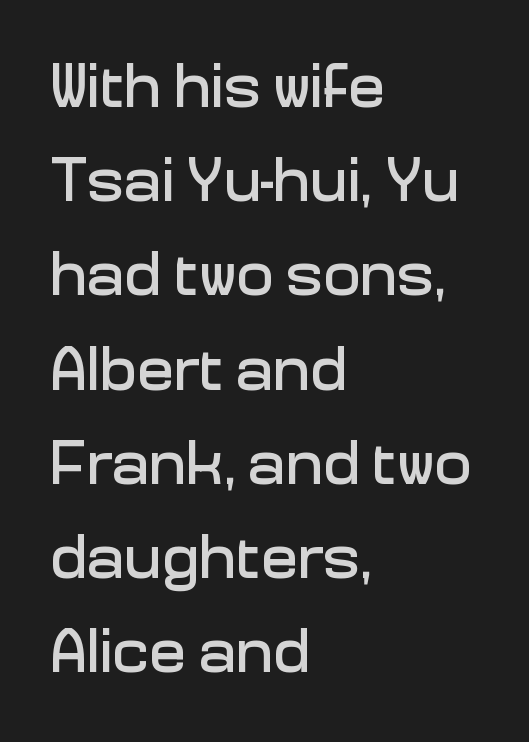
{"serif": "no", "italic": "no", "width": "normal", "stroke_contrast": "low", "x_height": "medium", "monospaced": "no", "underline": "no", "align": "left", "line_spacing": "normal", "line_spacing_ratio": 1.52, "letter_spacing": "normal", "letter_spacing_em": 0.0, "glyph_px": 62}
